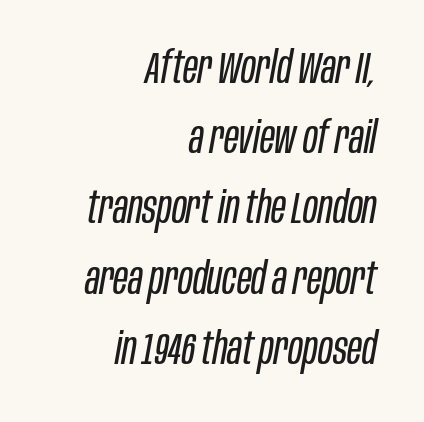
Q: Is the text bold? A: No.
Q: Is the text italic (slanted)? A: Yes, it leans right by about 10 degrees.
Q: Is the text underlined? A: No.
Q: How is the paragraph aligned? A: Right-aligned.
Q: Is the spacing between letters normal or unusually wide? A: Normal.
Q: Is the spacing between lines tight, normal or loose? A: Normal.
Q: Width (condensed, normal, or wide)? A: Condensed.
Q: Stroke contrast? A: Low.
Q: x-height? A: Large.
Q: Monospaced? A: No.
